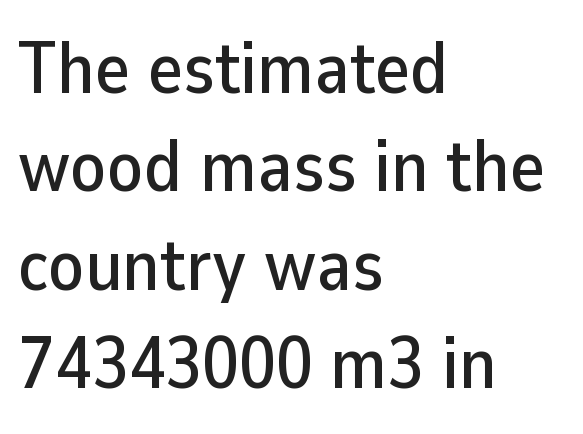
Think of a printed novel: that variable character pitch is what you see here. The font's upright variant was chosen for this text. Horizontally, the lines are justified to the leading edge only. Honestly, the letter spacing is just normal — you wouldn't notice it. The string is rendered with underlining switched off. The designer went with a sans here, leaving each stem footless.
